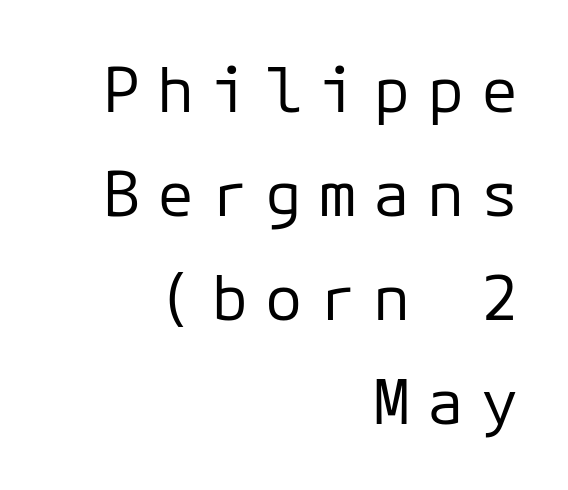
The image shows 62 px regular-weight sans-serif type, upright, monospaced; set right-aligned, normal line spacing (1.68x), unusually wide letter spacing (+0.27 em), not underlined; low stroke contrast and a medium x-height.
